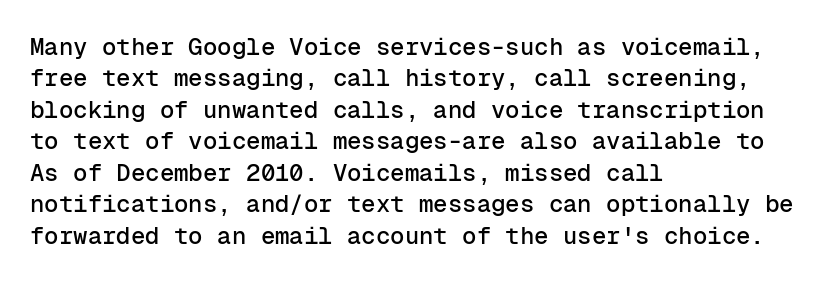
Here the glyphs are tracked normally, forming tight word shapes. Type without underlining. A roman cut, with each character standing at attention. A classic flush-left, rag-right setting is used for this passage.
